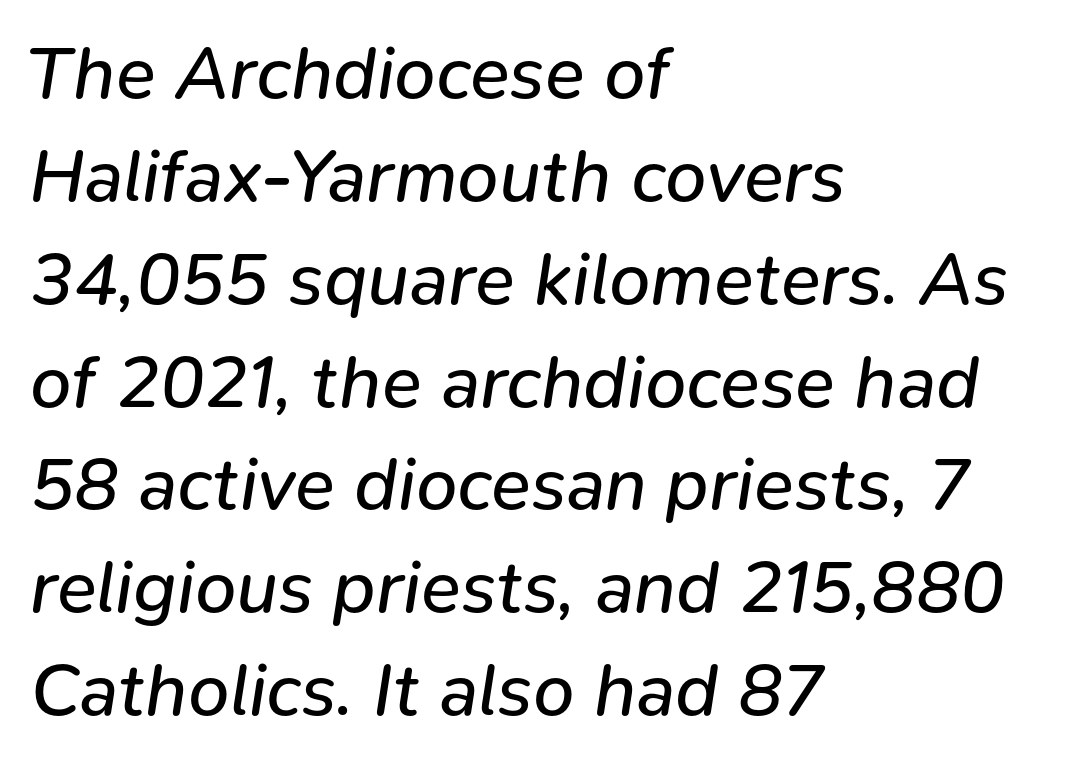
{"italic": "yes", "lean": "right", "slant_degrees": 9, "bold": "no", "weight": "regular", "width": "normal", "stroke_contrast": "low", "x_height": "medium", "monospaced": "no", "underline": "no", "align": "left", "line_spacing": "normal", "line_spacing_ratio": 1.39, "letter_spacing": "normal", "letter_spacing_em": 0.0, "glyph_px": 74}
